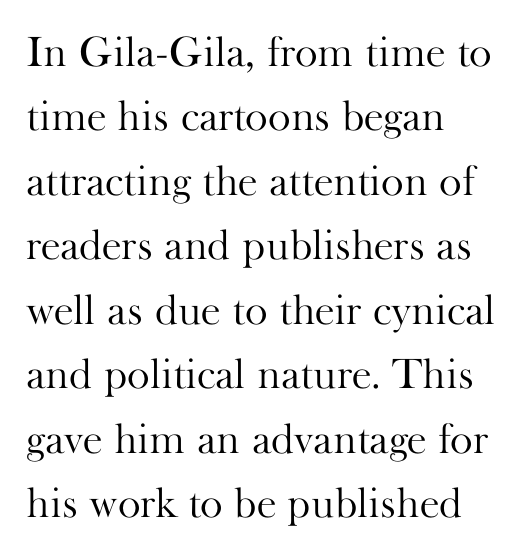
{"serif": "yes", "italic": "no", "bold": "no", "weight": "light", "width": "normal", "stroke_contrast": "high", "x_height": "small", "monospaced": "no", "underline": "no", "align": "left", "line_spacing": "normal", "line_spacing_ratio": 1.5, "letter_spacing": "normal", "letter_spacing_em": 0.0, "glyph_px": 43}
